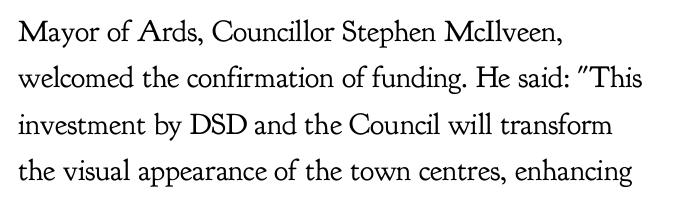
The image shows 30 px regular-weight serif type, upright; set left-aligned, normal line spacing (1.55x), normal letter spacing, not underlined; low stroke contrast and a small x-height.
